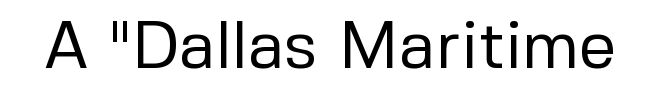
{"serif": "no", "italic": "no", "bold": "no", "weight": "regular", "width": "normal", "stroke_contrast": "low", "x_height": "medium", "monospaced": "no", "underline": "no", "letter_spacing": "normal", "letter_spacing_em": 0.0, "glyph_px": 67}
